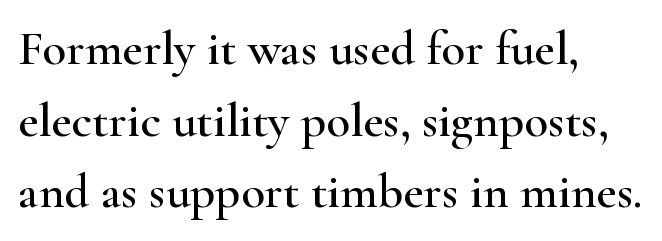
Q: Is the text italic (slanted)? A: No, it is upright.
Q: Is the typeface a serif or a sans-serif typeface? A: Serif.
Q: Is the text underlined? A: No.
Q: How is the paragraph aligned? A: Left-aligned.
Q: Is the spacing between letters normal or unusually wide? A: Normal.
Q: Is the spacing between lines tight, normal or loose? A: Normal.
Q: Width (condensed, normal, or wide)? A: Wide.
Q: Stroke contrast? A: High.
Q: x-height? A: Small.
Q: Monospaced? A: No.
